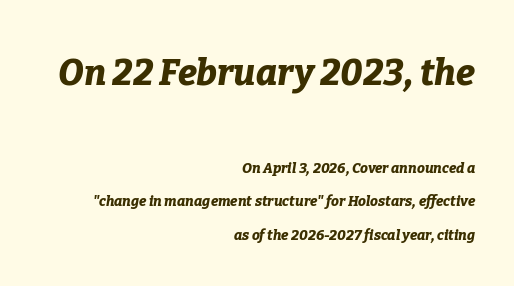
{"italic": "yes", "lean": "right", "slant_degrees": 9, "bold": "yes", "weight": "bold", "width": "normal", "stroke_contrast": "low", "x_height": "medium", "monospaced": "no", "underline": "no", "align": "right", "line_spacing": "loose", "line_spacing_ratio": 2.41, "letter_spacing": "normal", "letter_spacing_em": 0.0, "larger_block": "first", "size_ratio": 2.57, "glyph_px": 36}
